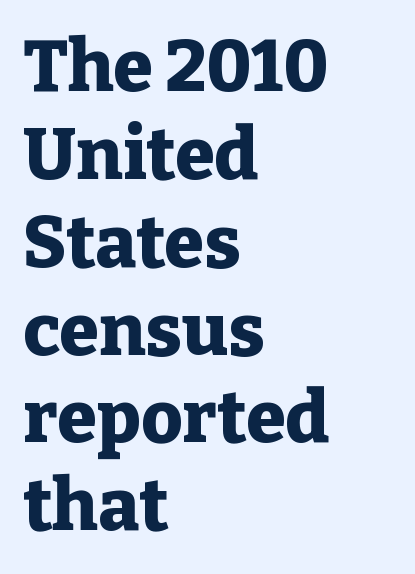
Q: Is the text bold? A: Yes.
Q: Is the text italic (slanted)? A: No, it is upright.
Q: Is the typeface a serif or a sans-serif typeface? A: Serif.
Q: Is the text underlined? A: No.
Q: How is the paragraph aligned? A: Left-aligned.
Q: Is the spacing between letters normal or unusually wide? A: Normal.
Q: Width (condensed, normal, or wide)? A: Normal.
Q: Stroke contrast? A: Low.
Q: x-height? A: Medium.
Q: Monospaced? A: No.
